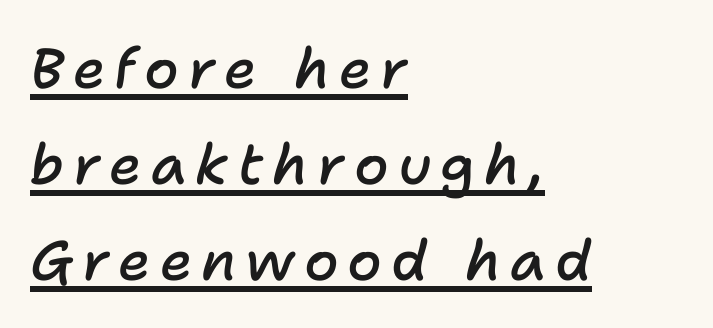
{"italic": "yes", "lean": "right", "slant_degrees": 11, "bold": "semi", "weight": "semibold", "width": "normal", "stroke_contrast": "low", "x_height": "medium", "monospaced": "no", "underline": "yes", "align": "left", "line_spacing_ratio": 1.71, "glyph_px": 56}
